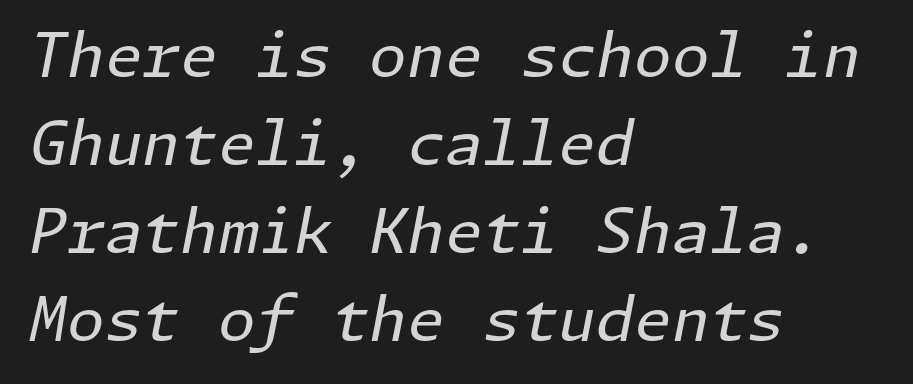
Q: Is the text bold? A: No.
Q: Is the text italic (slanted)? A: Yes, it leans right by about 11 degrees.
Q: Is the text underlined? A: No.
Q: How is the paragraph aligned? A: Left-aligned.
Q: Is the spacing between letters normal or unusually wide? A: Normal.
Q: Is the spacing between lines tight, normal or loose? A: Normal.
Q: Width (condensed, normal, or wide)? A: Normal.
Q: Stroke contrast? A: Low.
Q: x-height? A: Medium.
